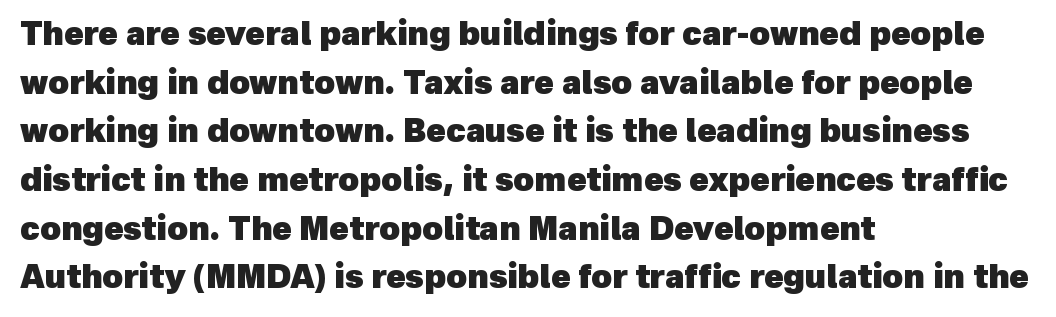
Q: Is the text bold? A: Yes.
Q: Is the typeface a serif or a sans-serif typeface? A: Sans-serif.
Q: Is the text underlined? A: No.
Q: How is the paragraph aligned? A: Left-aligned.
Q: Is the spacing between letters normal or unusually wide? A: Normal.
Q: Is the spacing between lines tight, normal or loose? A: Normal.
Q: Width (condensed, normal, or wide)? A: Normal.
Q: x-height? A: Medium.
Q: Monospaced? A: No.
